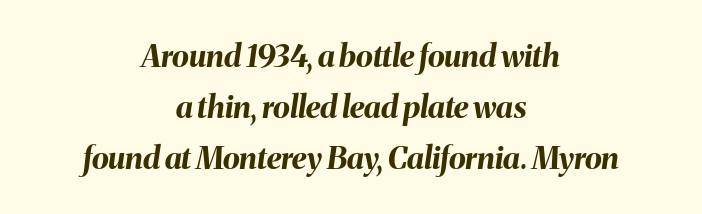
{"italic": "yes", "lean": "right", "slant_degrees": 8, "bold": "yes", "weight": "bold", "width": "normal", "stroke_contrast": "medium", "x_height": "medium", "monospaced": "no", "underline": "no", "align": "center", "line_spacing": "normal", "line_spacing_ratio": 1.64, "letter_spacing": "normal", "letter_spacing_em": 0.0, "glyph_px": 31}
